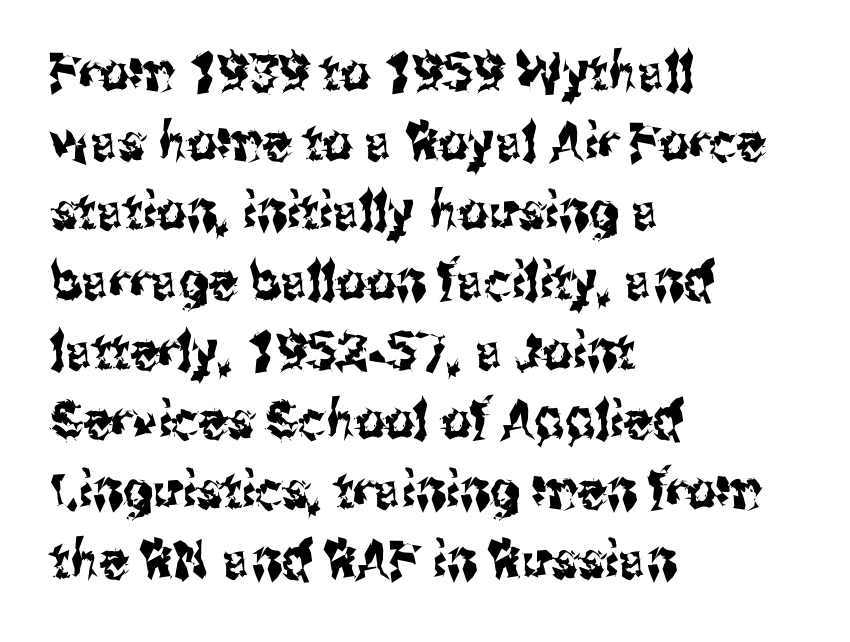
The image shows 52 px condensed sans-serif type, upright; set left-aligned, normal line spacing (1.34x), normal letter spacing, not underlined; medium stroke contrast and a medium x-height.
